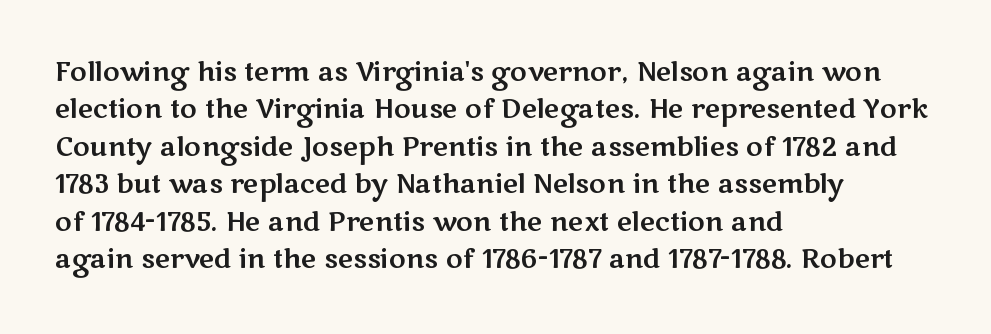
Q: Is the text italic (slanted)? A: No, it is upright.
Q: Is the text underlined? A: No.
Q: How is the paragraph aligned? A: Left-aligned.
Q: Is the spacing between letters normal or unusually wide? A: Normal.
Q: Is the spacing between lines tight, normal or loose? A: Normal.
